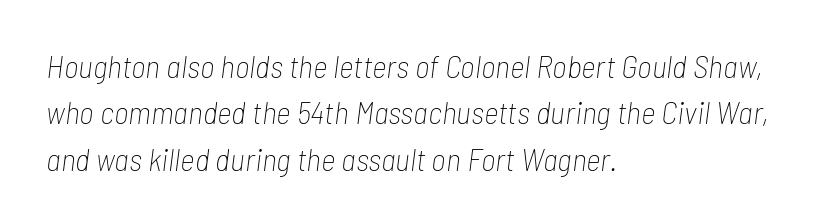
Is the block centered? No — it sits flush against the left margin. Looking at the ascenders, they clearly lean. Spacing between characters is what you'd get straight out of the box. The baseline area is clear. Letters have the restrained weight of plain body copy at most.
